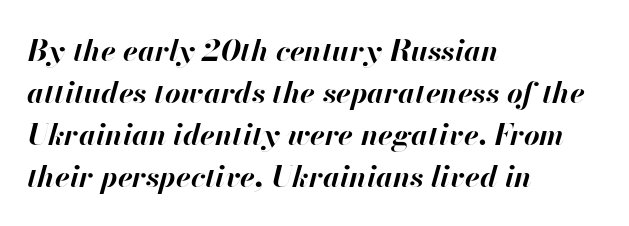
Q: Is the text bold? A: Yes.
Q: Is the text italic (slanted)? A: Yes, it leans right by about 13 degrees.
Q: Is the text underlined? A: No.
Q: How is the paragraph aligned? A: Left-aligned.
Q: Is the spacing between letters normal or unusually wide? A: Normal.
Q: Is the spacing between lines tight, normal or loose? A: Normal.
Q: Width (condensed, normal, or wide)? A: Normal.
Q: Stroke contrast? A: High.
Q: x-height? A: Small.
Q: Monospaced? A: No.
